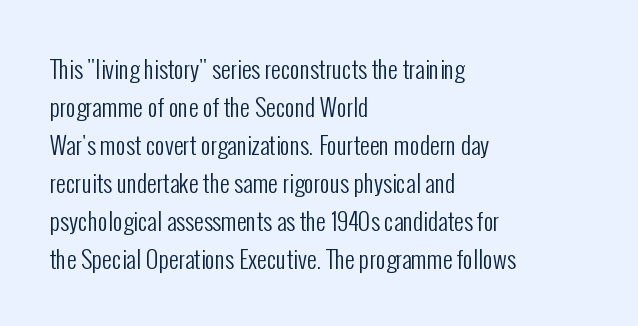
Caption: standard tracking, unaltered. How would I describe the line gaps? Plain and ordinary. Notice how the stems are strictly vertical — no italics here. The typeface has the unassuming heft of standard copy or less. The lines are quadded left.
